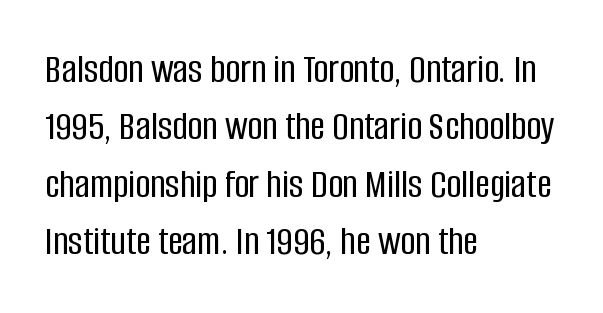
The image shows 41 px condensed sans-serif type, upright; set left-aligned, normal line spacing (1.4x), normal letter spacing, not underlined; low stroke contrast and a large x-height.
